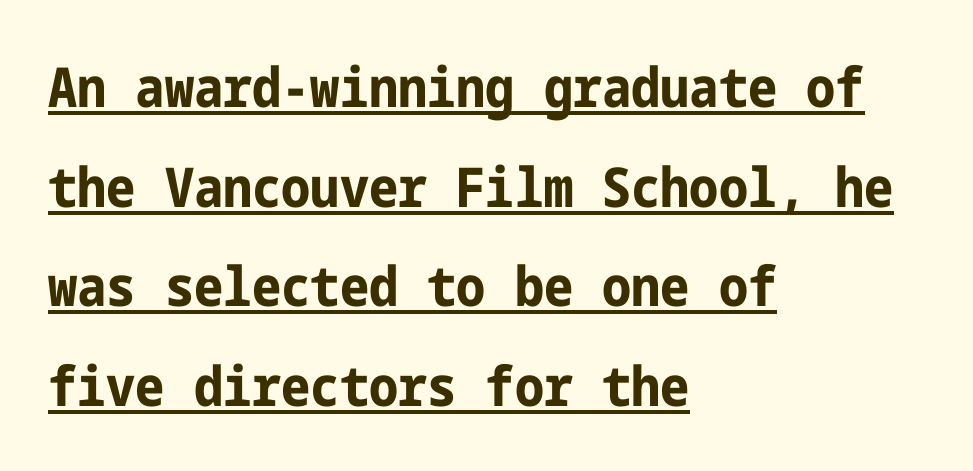
Q: Is the text bold? A: Yes.
Q: Is the text italic (slanted)? A: No, it is upright.
Q: Is the typeface a serif or a sans-serif typeface? A: Sans-serif.
Q: Is the text underlined? A: Yes.
Q: How is the paragraph aligned? A: Left-aligned.
Q: Is the spacing between letters normal or unusually wide? A: Normal.
Q: Width (condensed, normal, or wide)? A: Condensed.
Q: Stroke contrast? A: Low.
Q: x-height? A: Medium.
